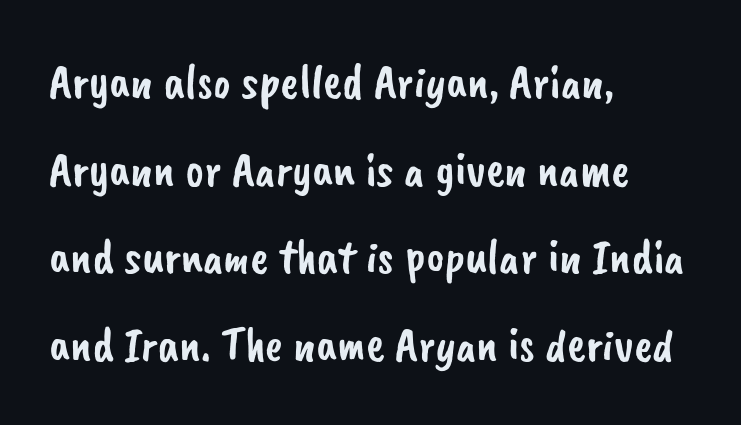
{"serif": "no", "width": "normal", "stroke_contrast": "low", "x_height": "small", "monospaced": "no", "underline": "no", "align": "left", "line_spacing_ratio": 1.79, "letter_spacing": "normal", "letter_spacing_em": 0.0, "glyph_px": 49}
